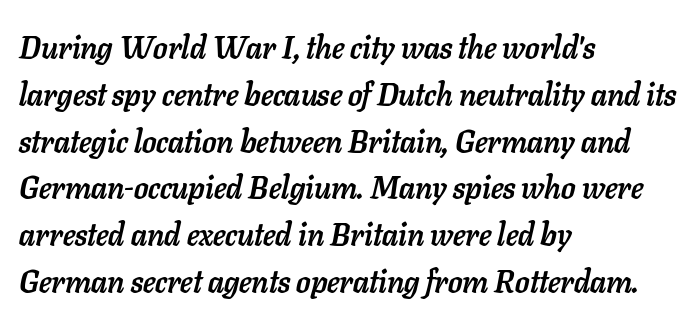
As a designer I'd log this as weight 700, bold. This block has exactly the height ordinary leading produces. Alignment: flush left. Quick note: italic. Nothing unusual about the tracking: characters are spaced as the font intends. Lines of text with bare space underneath.
